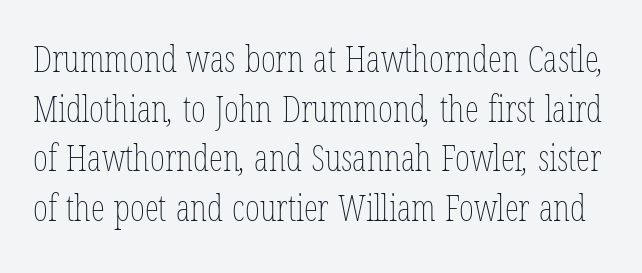
Q: Is the text bold? A: No.
Q: Is the text underlined? A: No.
Q: Is the spacing between letters normal or unusually wide? A: Normal.
Q: Is the spacing between lines tight, normal or loose? A: Normal.
Q: Width (condensed, normal, or wide)? A: Condensed.
Q: Stroke contrast? A: Low.
Q: x-height? A: Medium.
Q: Monospaced? A: No.
